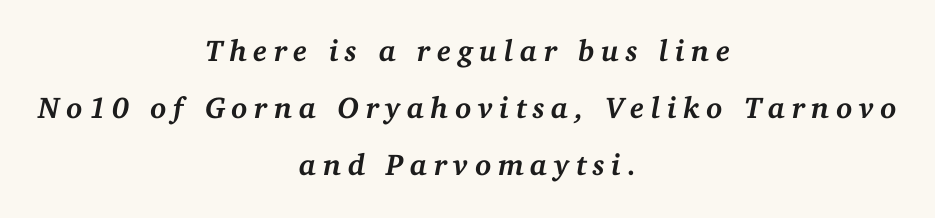
{"serif": "yes", "italic": "yes", "lean": "right", "slant_degrees": 11, "bold": "yes", "weight": "semibold", "width": "normal", "stroke_contrast": "medium", "x_height": "medium", "monospaced": "no", "underline": "no", "align": "center", "line_spacing": "loose", "line_spacing_ratio": 1.9, "letter_spacing": "wide", "letter_spacing_em": 0.21, "glyph_px": 30}
